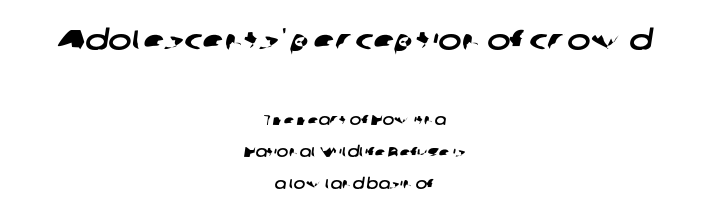
Descenders hang freely into open space. Neither beginnings nor endings align; midpoints do. The line texture is even and compact thanks to regular tracking. Note: no serifs on the glyphs.
